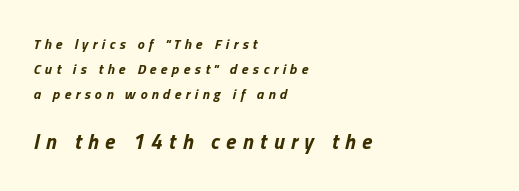
Q: Is the text bold? A: Yes.
Q: Is the text italic (slanted)? A: Yes, it leans right by about 13 degrees.
Q: Is the text underlined? A: No.
Q: How is the paragraph aligned? A: Left-aligned.
Q: Is the spacing between letters normal or unusually wide? A: Unusually wide.
Q: Which block of text is set in a larger size, the first (top) or the second (bottom)? A: The second (bottom) one.
